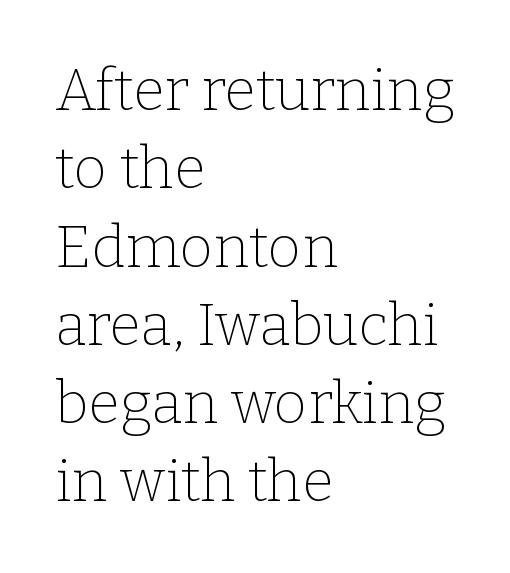
{"serif": "yes", "italic": "no", "bold": "no", "weight": "thin", "width": "normal", "stroke_contrast": "low", "x_height": "medium", "monospaced": "no", "underline": "no", "align": "left", "line_spacing": "normal", "line_spacing_ratio": 1.35, "letter_spacing": "normal", "letter_spacing_em": 0.0, "glyph_px": 58}
